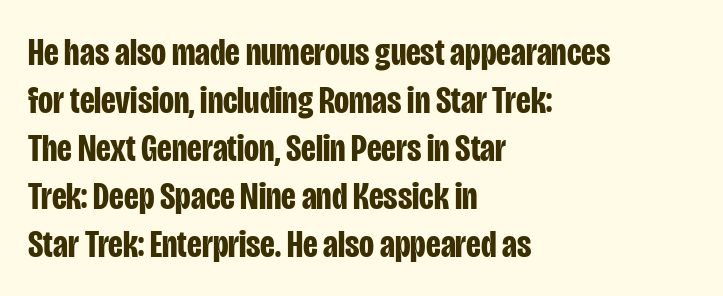
Q: Is the text bold? A: Yes.
Q: Is the text italic (slanted)? A: No, it is upright.
Q: Is the typeface a serif or a sans-serif typeface? A: Sans-serif.
Q: Is the text underlined? A: No.
Q: How is the paragraph aligned? A: Left-aligned.
Q: Is the spacing between letters normal or unusually wide? A: Normal.
Q: Width (condensed, normal, or wide)? A: Condensed.
Q: Stroke contrast? A: Low.
Q: x-height? A: Large.
Q: Monospaced? A: No.
